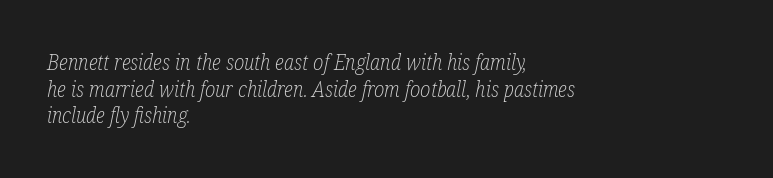
The image shows 21 px text type, italic (leaning right); set left-aligned, normal line spacing (1.27x), normal letter spacing, not underlined.
